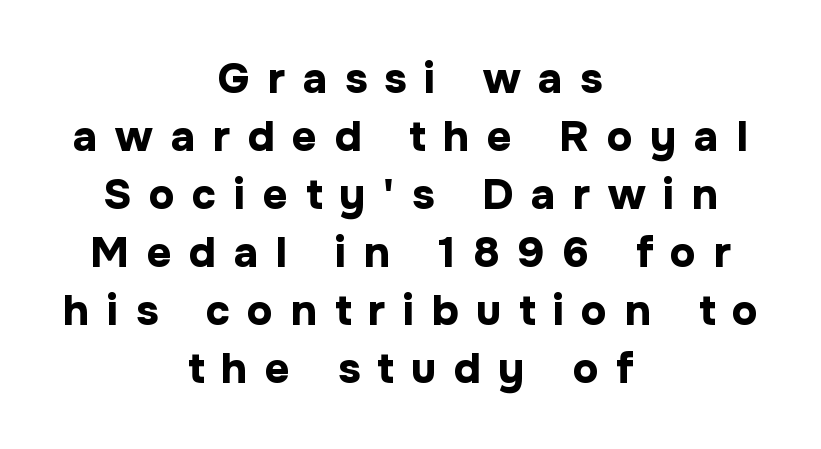
{"serif": "no", "italic": "no", "bold": "yes", "weight": "bold", "width": "normal", "stroke_contrast": "low", "x_height": "medium", "monospaced": "no", "underline": "no", "align": "center", "line_spacing": "normal", "line_spacing_ratio": 1.35, "letter_spacing": "wide", "letter_spacing_em": 0.41, "glyph_px": 43}
